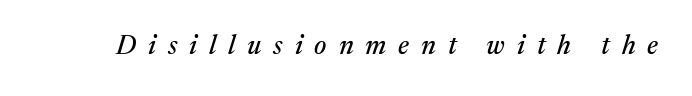
The image shows 27 px text type, italic (leaning right); set unusually wide letter spacing (+0.44 em), not underlined.
